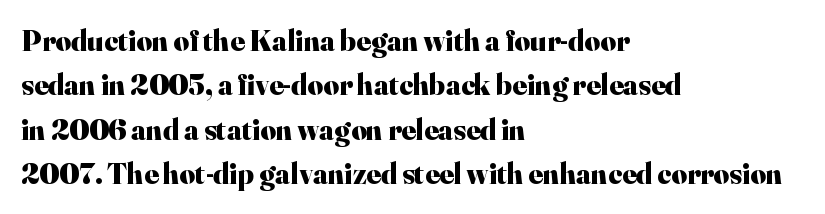
The typesetter chose a ragged-right arrangement here. The line-height multiplier appears to be the usual default. These lines are rendered in a variable-pitch font. Weight: bold.
